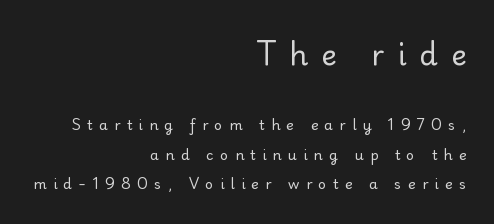
Lines of text with bare space underneath. Note: no serifs on the glyphs. The strokes are not fattened; the text isn't bold. Notice the wide empty band between every row — that's loose leading. You could not count columns in this text — the font is proportionally spaced.
